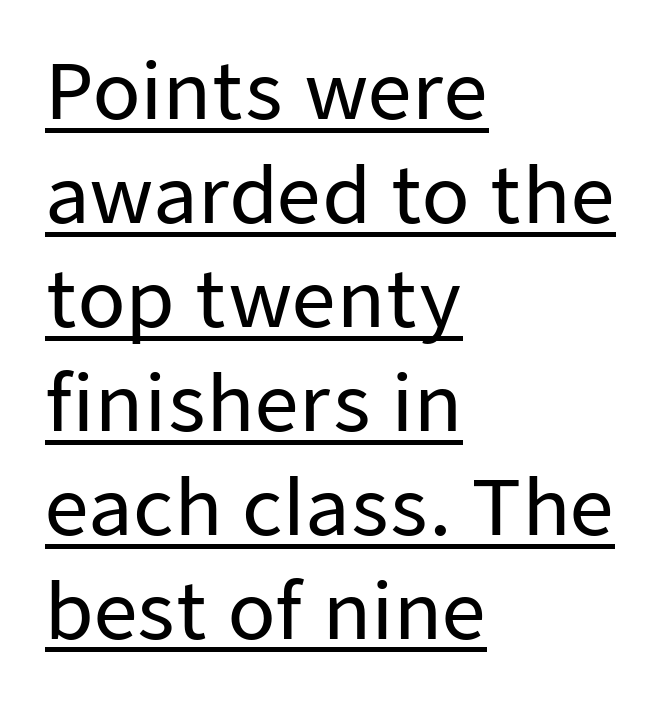
The face used here is proportionally spaced, like ordinary book or web type. The specimen includes a rule beneath the text block's lines. What's the leading like? Ordinary, nothing unusual. Quick note: not italic, upright. This is sans-serif lettering, the kind often seen on screens and signage. Compared with a centered layout, this one pins lines to the left instead.
